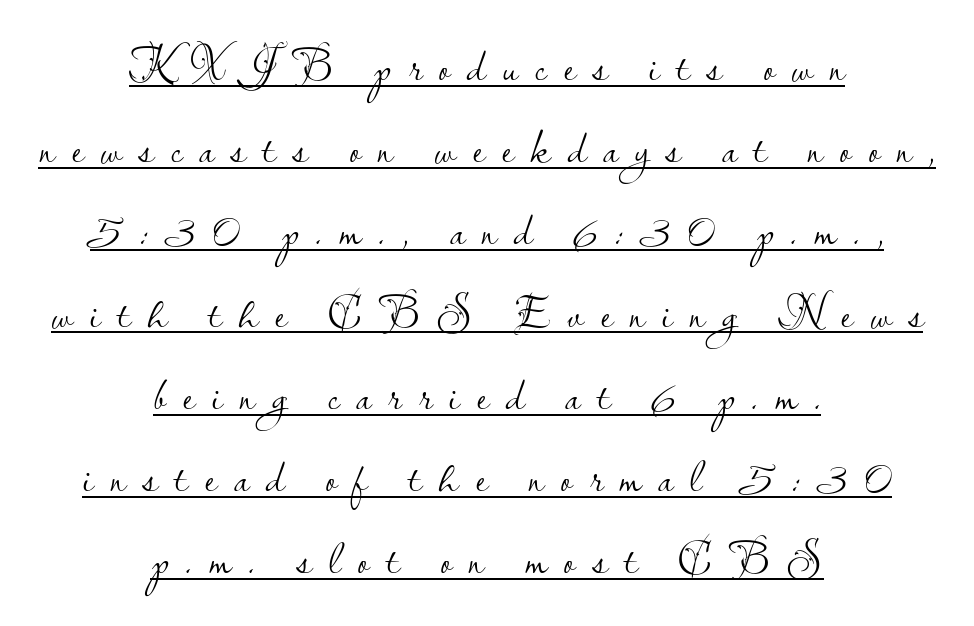
{"serif": "no", "bold": "no", "weight": "light", "width": "normal", "stroke_contrast": "low", "x_height": "small", "monospaced": "no", "underline": "yes", "align": "center", "line_spacing_ratio": 1.75, "letter_spacing": "wide", "letter_spacing_em": 0.36, "glyph_px": 47}
